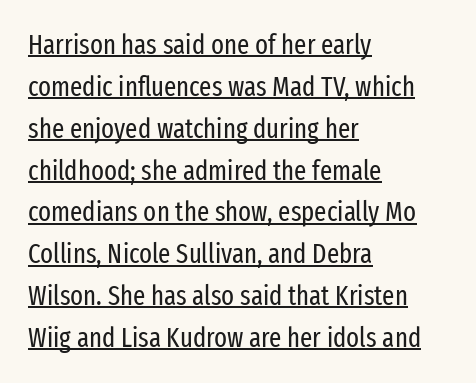
Q: Is the text bold? A: No.
Q: Is the text italic (slanted)? A: No, it is upright.
Q: Is the text underlined? A: Yes.
Q: How is the paragraph aligned? A: Left-aligned.
Q: Is the spacing between letters normal or unusually wide? A: Normal.
Q: Is the spacing between lines tight, normal or loose? A: Normal.
